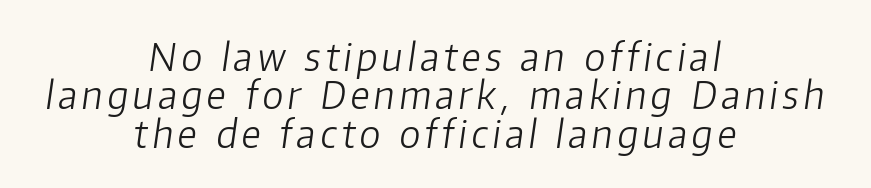
An italicized treatment has been applied to the whole sample. Where is the straight margin? There isn't one; the lines are centered. The letters advance in unequal steps, a hallmark of proportional type. Notice how descenders almost collide with the ascenders below — that's tight leading. Descenders are the only things crossing below the line. Letters have the restrained weight of plain body copy at most.
